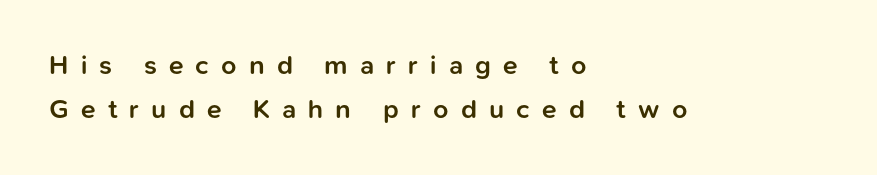
{"italic": "no", "bold": "semi", "underline": "no", "align": "left", "line_spacing": "normal", "line_spacing_ratio": 1.63, "letter_spacing": "wide", "letter_spacing_em": 0.45, "glyph_px": 27}
